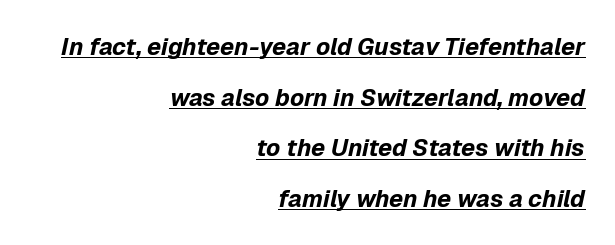
{"italic": "yes", "lean": "right", "slant_degrees": 12, "bold": "yes", "underline": "yes", "align": "right", "line_spacing": "loose", "line_spacing_ratio": 2.11, "letter_spacing": "normal", "letter_spacing_em": 0.0, "glyph_px": 24}
